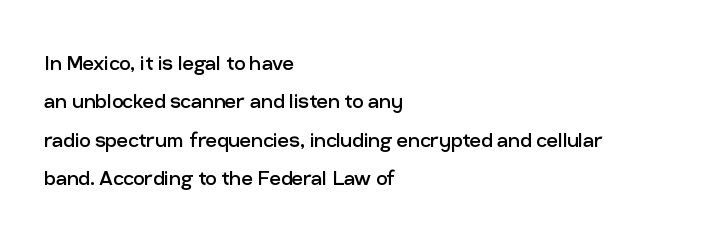
This sample uses an upright cut, with every glyph sitting square on the baseline. The string is rendered with underlining switched off. Tracking value appears to be zero — textbook default spacing. The lines in this sample share a left origin and differ only in where they stop. Vertical spacing — default.
